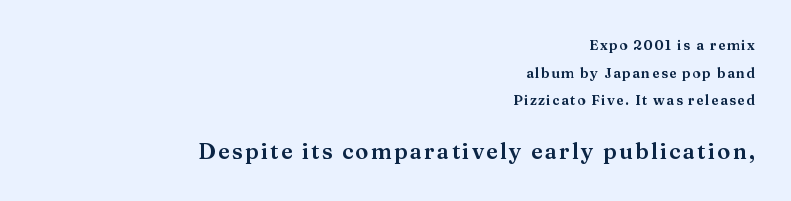
{"italic": "no", "underline": "no", "align": "right", "line_spacing": "loose", "line_spacing_ratio": 1.98, "larger_block": "second", "size_ratio": 1.57, "glyph_px": 22}
